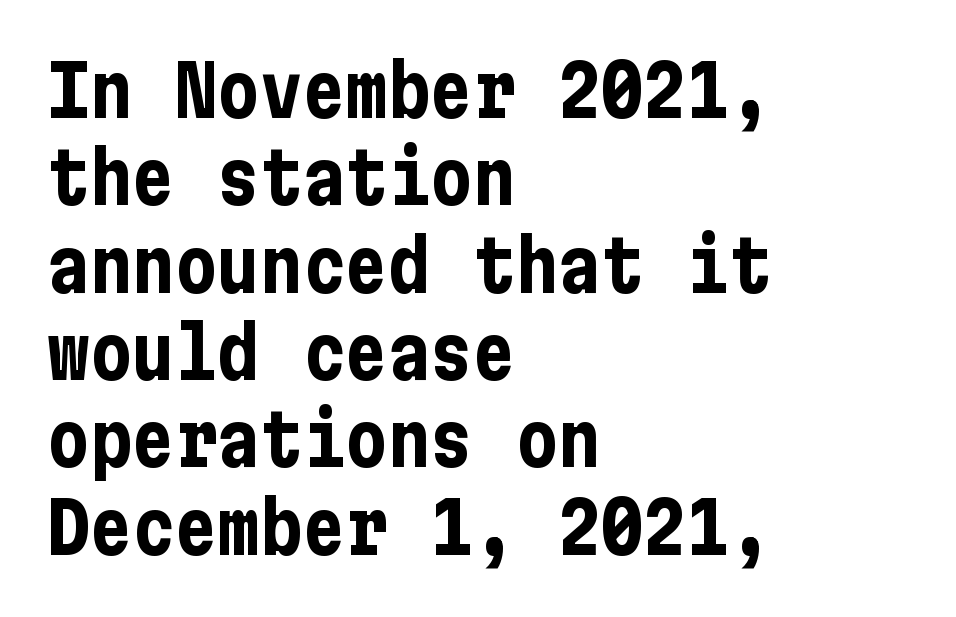
The image shows 71 px bold, condensed sans-serif type, upright; set left-aligned, line spacing 1.23x, normal letter spacing, not underlined; low stroke contrast and a medium x-height.
